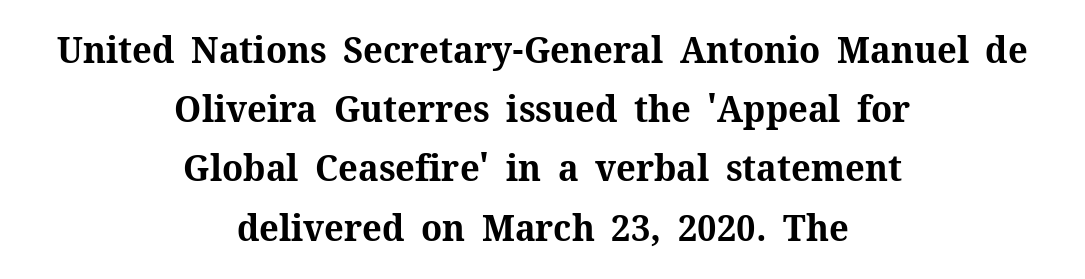
Q: Is the text bold? A: Yes.
Q: Is the text italic (slanted)? A: No, it is upright.
Q: Is the typeface a serif or a sans-serif typeface? A: Serif.
Q: Is the text underlined? A: No.
Q: How is the paragraph aligned? A: Centered.
Q: Is the spacing between letters normal or unusually wide? A: Normal.
Q: Is the spacing between lines tight, normal or loose? A: Normal.
Q: Width (condensed, normal, or wide)? A: Normal.
Q: Stroke contrast? A: Medium.
Q: x-height? A: Medium.
Q: Monospaced? A: No.
